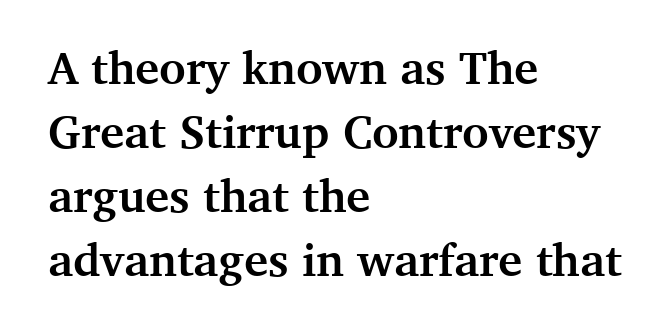
Letter spacing: default. Typographically, this falls in the serif category. Check the space under the baseline: it is left empty. A full-strength bold gives these letters their thick strokes.
